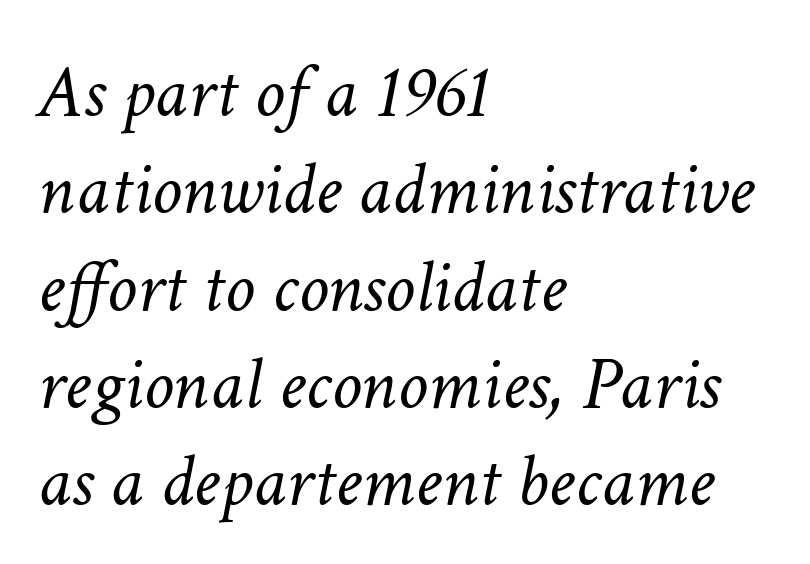
{"italic": "yes", "lean": "right", "slant_degrees": 11, "bold": "no", "weight": "light", "width": "normal", "stroke_contrast": "low", "x_height": "medium", "monospaced": "no", "underline": "no", "align": "left", "line_spacing": "normal", "line_spacing_ratio": 1.28, "letter_spacing": "normal", "letter_spacing_em": 0.0, "glyph_px": 76}
